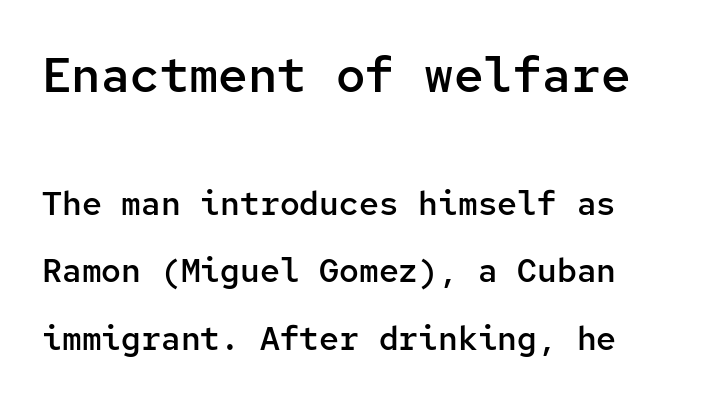
Q: Is the text bold? A: Semi-bold.
Q: Is the text italic (slanted)? A: No, it is upright.
Q: Is the typeface a serif or a sans-serif typeface? A: Sans-serif.
Q: Is the text underlined? A: No.
Q: How is the paragraph aligned? A: Left-aligned.
Q: Is the spacing between letters normal or unusually wide? A: Normal.
Q: Is the spacing between lines tight, normal or loose? A: Loose.
Q: Which block of text is set in a larger size, the first (top) or the second (bottom)? A: The first (top) one.
Q: Width (condensed, normal, or wide)? A: Normal.
Q: Stroke contrast? A: Low.
Q: x-height? A: Medium.
Q: Monospaced? A: Yes.
